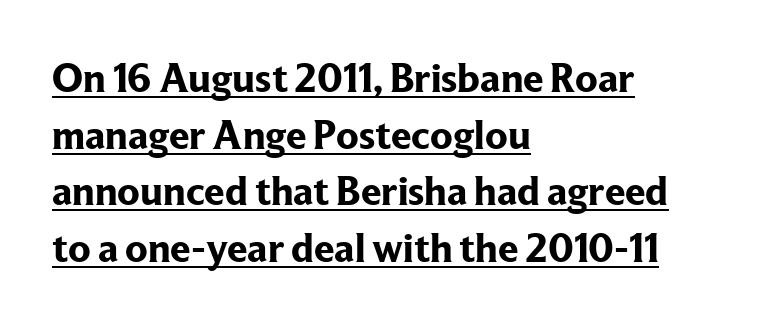
Is there much room between lines? A standard amount, neither cramped nor airy. The passage shown is underscored from start to finish. Typographic density is high because the face is bold. Does extra space separate the letters? No, they use regular spacing. Letterform terminals end in serifs throughout the passage. Do the characters align in a grid? No, the font is proportional.
